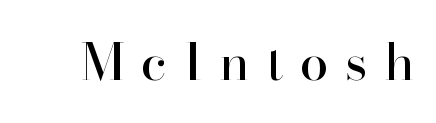
The face used here is proportionally spaced, like ordinary book or web type. Spacing between characters has been opened up far beyond the box default. Anything drawn beneath the words? Only blank space. Classification — serif. Italic: no, the glyphs are upright roman.
